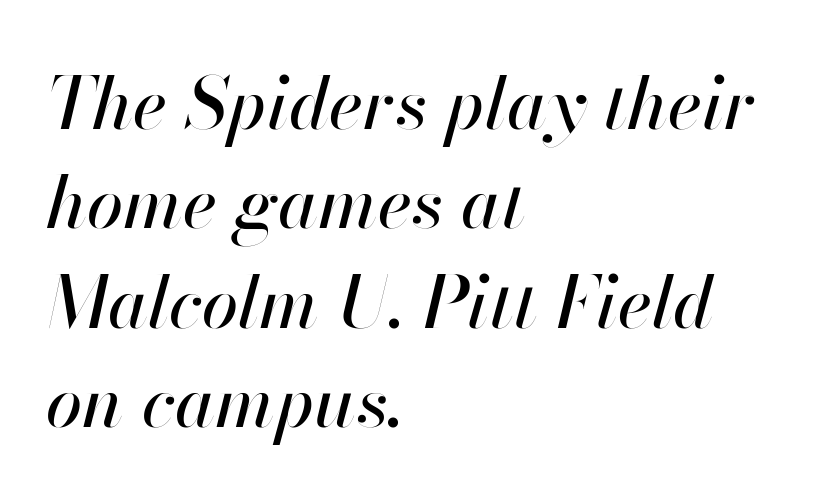
{"italic": "yes", "lean": "right", "slant_degrees": 13, "width": "normal", "stroke_contrast": "high", "x_height": "small", "monospaced": "no", "underline": "no", "align": "left", "line_spacing": "normal", "line_spacing_ratio": 1.36, "letter_spacing": "normal", "letter_spacing_em": 0.0, "glyph_px": 73}
